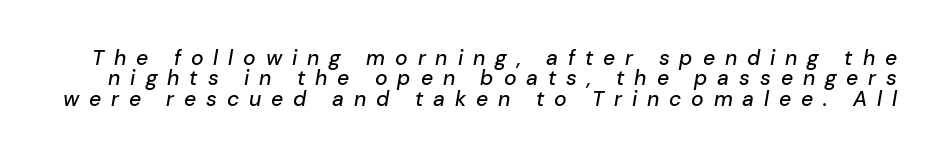
The rendering inserts visible extra space after every character. Honestly, the rows look squashed on top of each other. Tall strokes in this sample are angled rather than plumb. The passage shown is not underscored anywhere.
